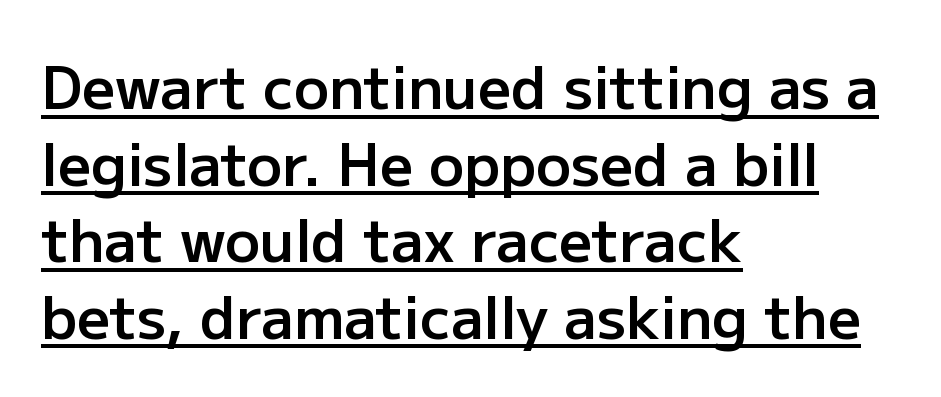
The image shows 58 px semibold sans-serif type, upright; set left-aligned, normal line spacing (1.32x), normal letter spacing, underlined; low stroke contrast and a medium x-height.
